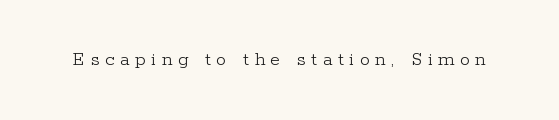
{"italic": "no", "bold": "no", "underline": "no", "letter_spacing": "wide", "letter_spacing_em": 0.28, "glyph_px": 20}
